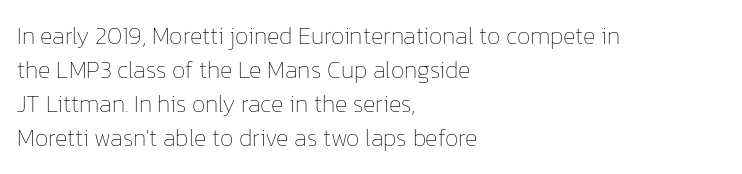
The image shows 24 px text type, upright; set left-aligned, normal line spacing (1.42x), normal letter spacing, not underlined.
